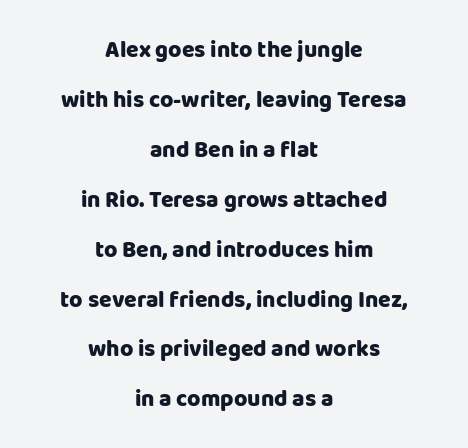
The text block is weighted toward neither margin, spreading evenly from the middle. Honestly, there is no underline to notice here at all. These lines stand farther apart than default settings would place them. Here the glyphs are tracked normally, forming tight word shapes. Posture: upright roman. Its strokes are broad and dark, the hallmark of bold type.
